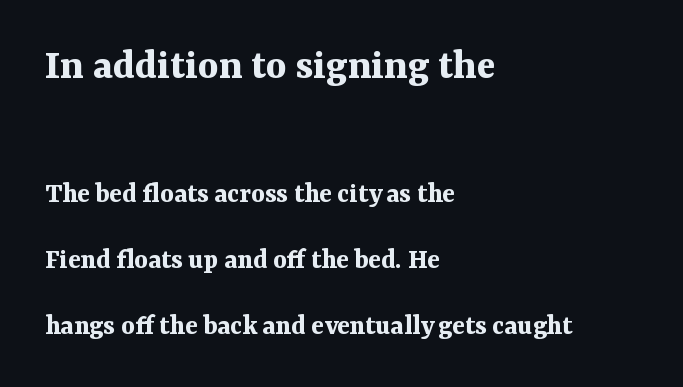
Short and long lines alike share a common starting point at left. Inter-character spacing is left at the font's built-in metrics. The letters in the upper block stand taller than those in the block below. Do the characters align in a grid? No, the font is proportional. Examine the stroke ends and you'll spot serifs. Upright lettering throughout.
